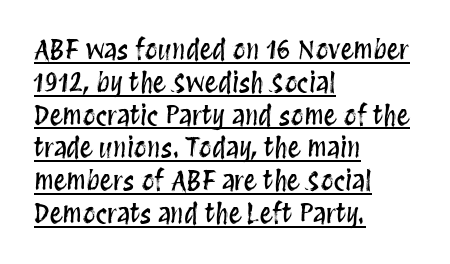
Q: Is the text italic (slanted)? A: No, it is upright.
Q: Is the text underlined? A: Yes.
Q: How is the paragraph aligned? A: Left-aligned.
Q: Is the spacing between letters normal or unusually wide? A: Normal.
Q: Is the spacing between lines tight, normal or loose? A: Normal.
